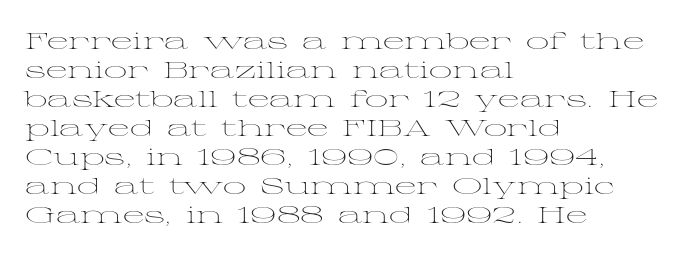
The image shows 23 px text type, upright; set left-aligned, normal line spacing (1.26x), normal letter spacing, not underlined.
